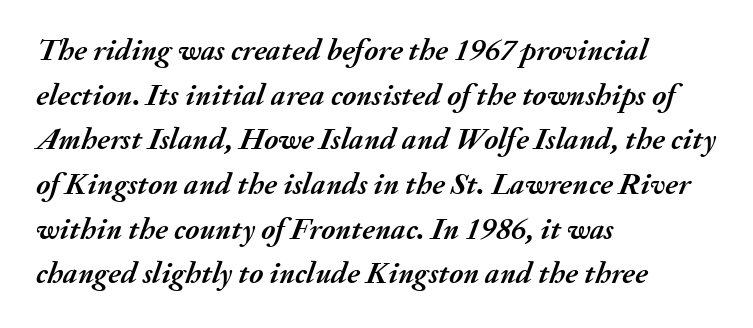
Q: Is the text bold? A: Yes.
Q: Is the text italic (slanted)? A: Yes, it leans right by about 20 degrees.
Q: Is the text underlined? A: No.
Q: How is the paragraph aligned? A: Left-aligned.
Q: Is the spacing between letters normal or unusually wide? A: Normal.
Q: Is the spacing between lines tight, normal or loose? A: Normal.
Q: Width (condensed, normal, or wide)? A: Normal.
Q: Stroke contrast? A: Medium.
Q: x-height? A: Small.
Q: Monospaced? A: No.
